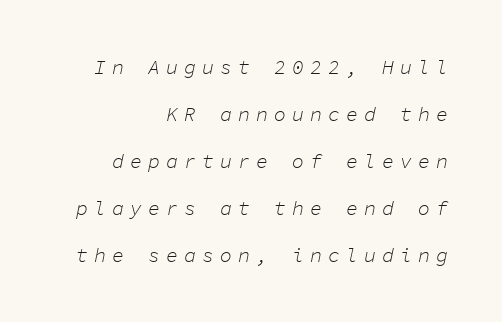
The setting favours the right margin, as signatures and pull-quotes sometimes do. The rendering applies a slant to the glyphs. Between one letter and the next there's a generous, obvious gap. Each row of text sits above clean, open space. These glyphs show unthickened strokes, regular width or finer.
